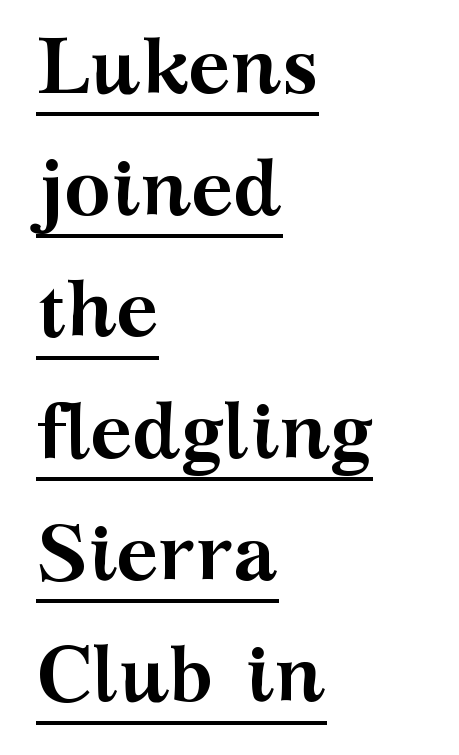
Observe the serifs anchoring each vertical stroke in this sample. Normally led — the rows are evenly, conventionally spaced. The font is running at its bold setting. Horizontally, the lines are justified to the leading edge only.
